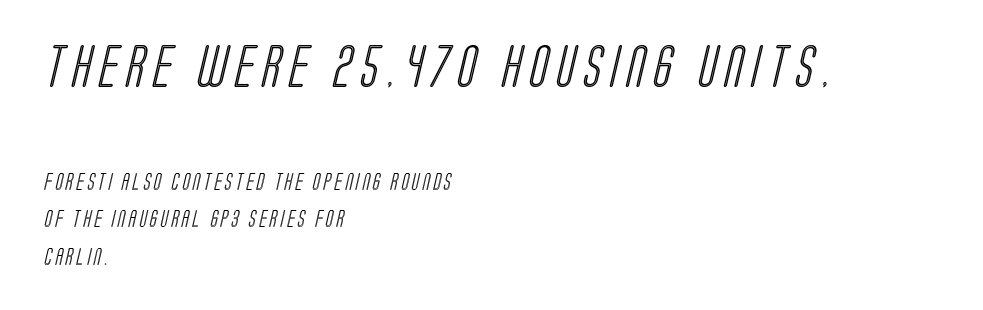
Q: Is the text underlined? A: No.
Q: How is the paragraph aligned? A: Left-aligned.
Q: Is the spacing between letters normal or unusually wide? A: Unusually wide.
Q: Is the spacing between lines tight, normal or loose? A: Loose.
Q: Which block of text is set in a larger size, the first (top) or the second (bottom)? A: The first (top) one.
Q: Width (condensed, normal, or wide)? A: Condensed.
Q: x-height? A: Large.
Q: Monospaced? A: No.
